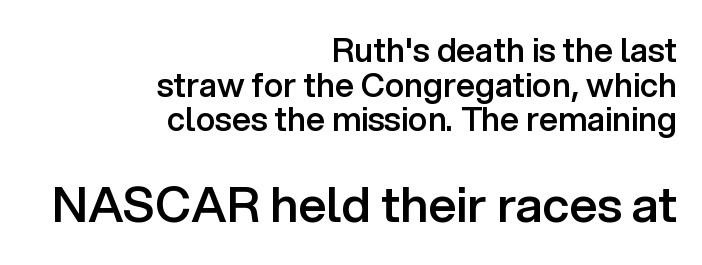
Q: Is the text bold? A: Semi-bold.
Q: Is the text italic (slanted)? A: No, it is upright.
Q: Is the typeface a serif or a sans-serif typeface? A: Sans-serif.
Q: Is the text underlined? A: No.
Q: How is the paragraph aligned? A: Right-aligned.
Q: Is the spacing between letters normal or unusually wide? A: Normal.
Q: Is the spacing between lines tight, normal or loose? A: Tight.
Q: Which block of text is set in a larger size, the first (top) or the second (bottom)? A: The second (bottom) one.
Q: Width (condensed, normal, or wide)? A: Normal.
Q: Stroke contrast? A: Low.
Q: x-height? A: Medium.
Q: Monospaced? A: No.
